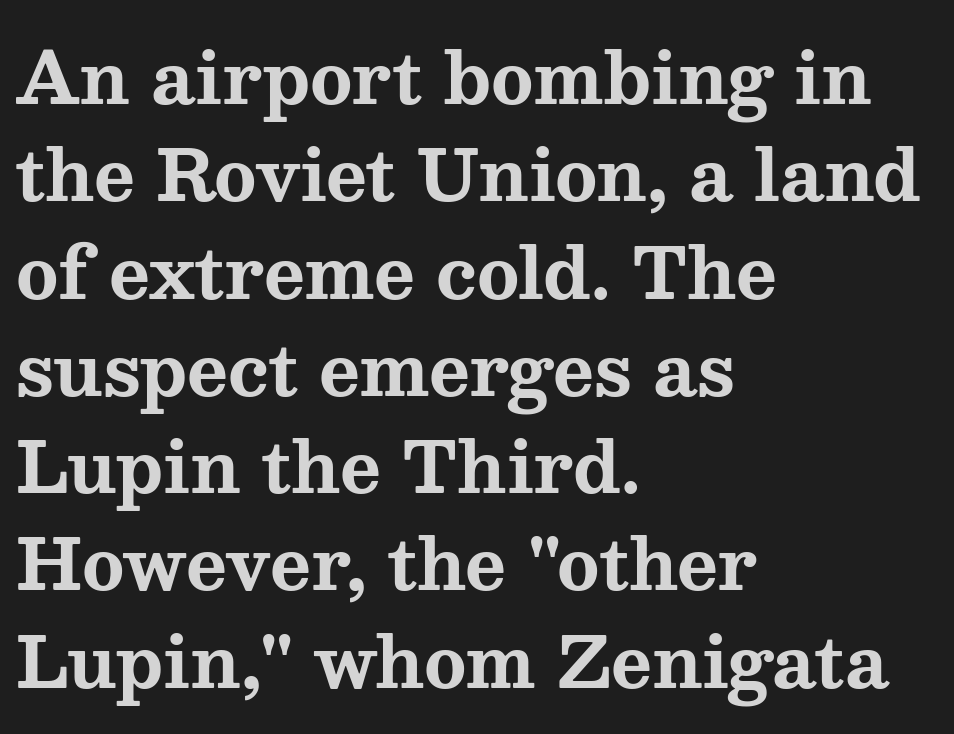
The image shows 70 px bold, wide serif type, upright; set left-aligned, normal line spacing (1.39x), normal letter spacing, not underlined; medium stroke contrast and a medium x-height.
